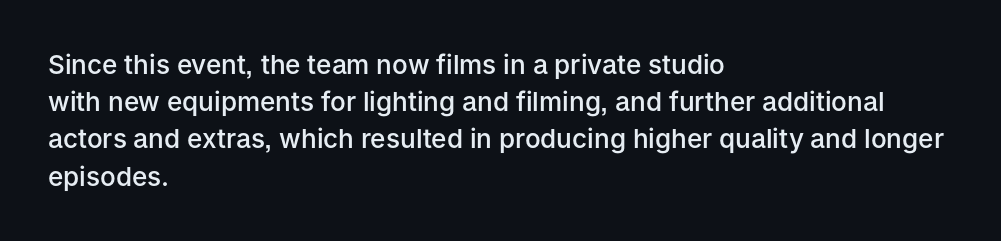
Q: Is the text bold? A: Semi-bold.
Q: Is the text italic (slanted)? A: No, it is upright.
Q: Is the text underlined? A: No.
Q: How is the paragraph aligned? A: Left-aligned.
Q: Is the spacing between letters normal or unusually wide? A: Normal.
Q: Is the spacing between lines tight, normal or loose? A: Normal.
